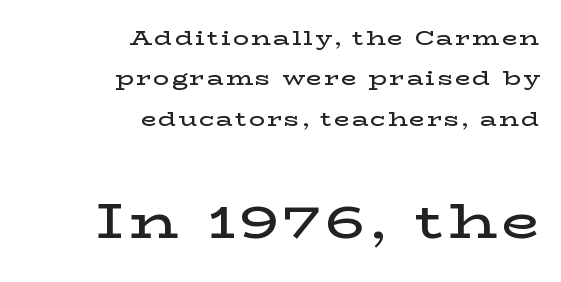
Beneath every word, the page is bare. The letters advance in unequal steps, a hallmark of proportional type. You can tell it's not italic because the verticals are truly vertical. This block would shrink considerably if given ordinary leading; it's expanded now. The face used here is a semibold: visibly heavier than regular, lighter than bold. If you drew a ruler down the right edge, every line would touch it.
